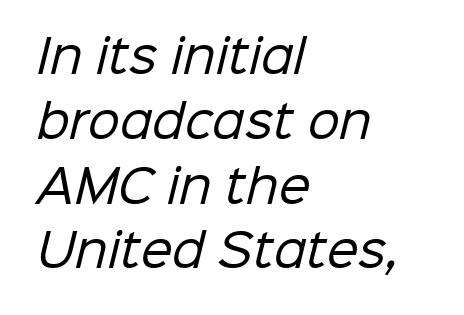
Nothing heavy about these letters — not bold at all. The paragraph has a hard left edge and a soft right edge. Nope, no serifs anywhere on these letters. The line texture is even and compact thanks to regular tracking. Clear beneath every line of the passage. These lines sit exactly where default settings would place them.
